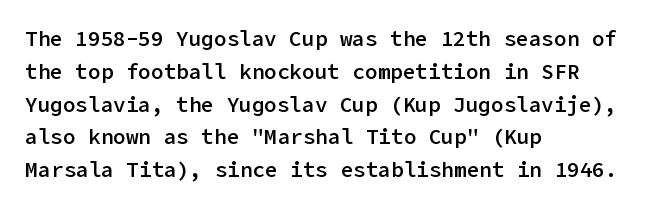
Q: Is the text bold? A: Semi-bold.
Q: Is the text italic (slanted)? A: No, it is upright.
Q: Is the text underlined? A: No.
Q: How is the paragraph aligned? A: Left-aligned.
Q: Is the spacing between letters normal or unusually wide? A: Normal.
Q: Is the spacing between lines tight, normal or loose? A: Normal.
